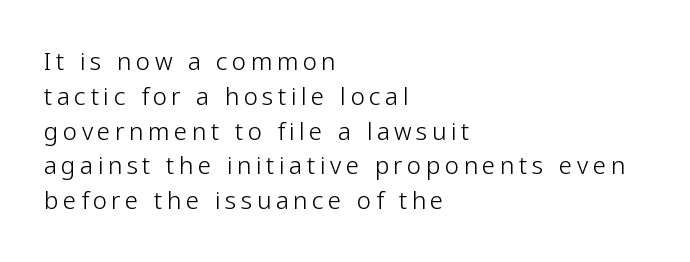
{"italic": "no", "bold": "no", "underline": "no", "align": "left", "line_spacing": "normal", "line_spacing_ratio": 1.45, "glyph_px": 24}
